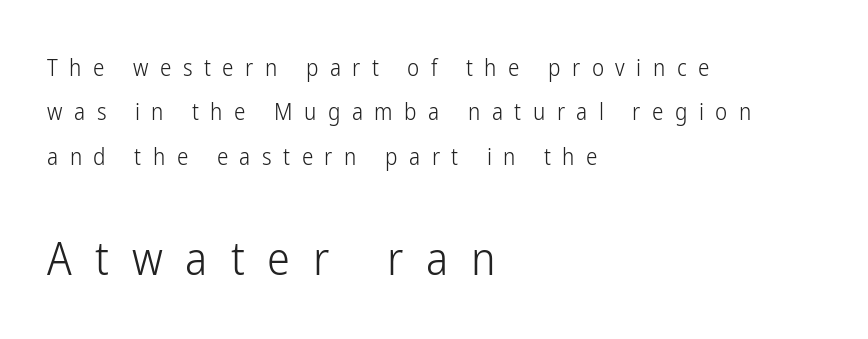
The image shows 46 px light, condensed sans-serif type, upright; set left-aligned, loose line spacing (1.93x), unusually wide letter spacing (+0.5 em), not underlined; the second (bottom) block is 2.0x larger; low stroke contrast and a medium x-height.
